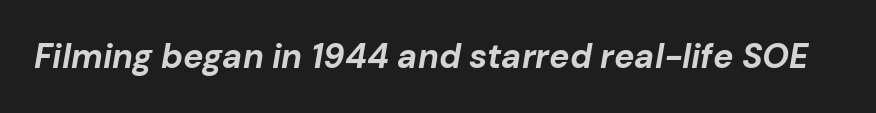
{"italic": "yes", "lean": "right", "slant_degrees": 10, "bold": "yes", "weight": "bold", "width": "normal", "stroke_contrast": "low", "x_height": "medium", "monospaced": "no", "underline": "no", "letter_spacing": "normal", "letter_spacing_em": 0.0, "glyph_px": 34}
